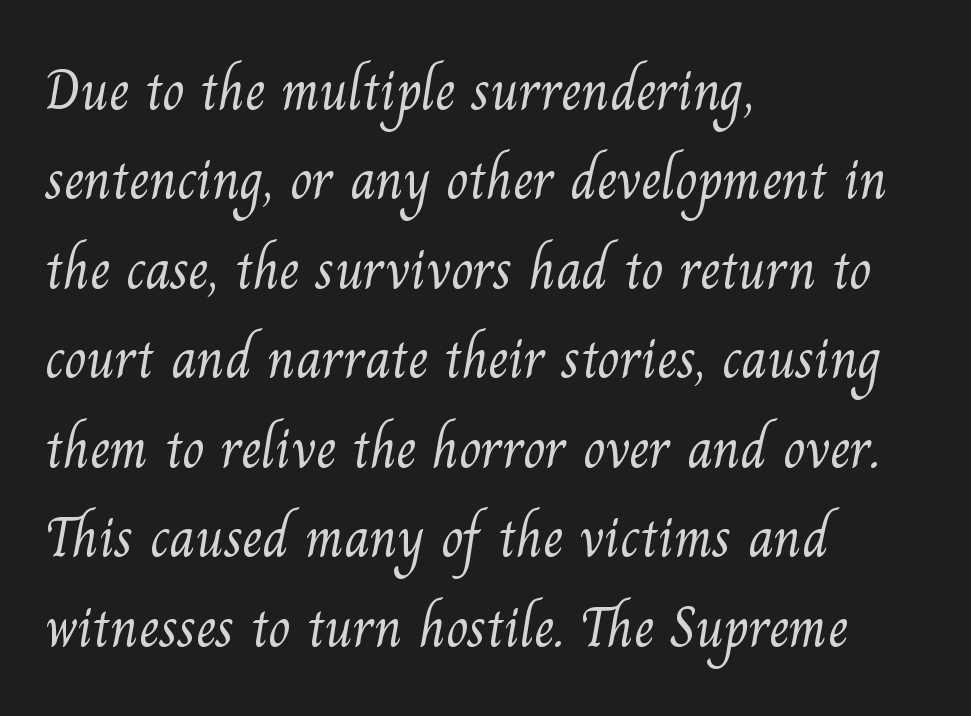
The image shows 57 px light serif type; set left-aligned, normal line spacing (1.57x), normal letter spacing, not underlined; medium stroke contrast and a small x-height.
